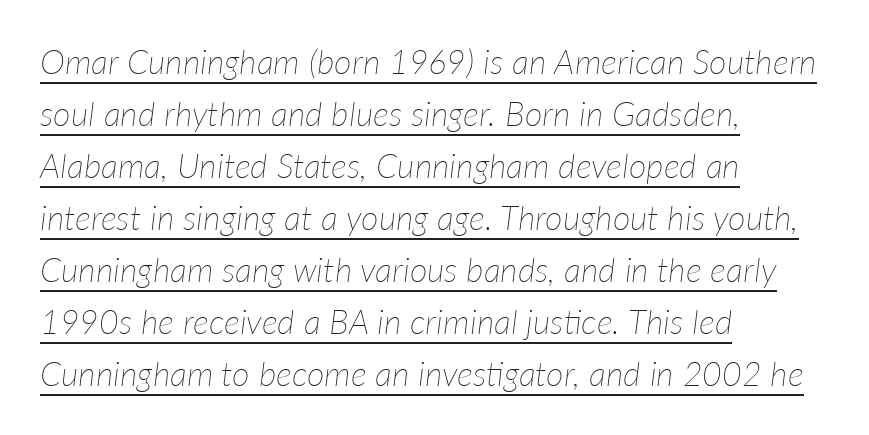
{"italic": "yes", "lean": "right", "slant_degrees": 7, "bold": "no", "weight": "thin", "width": "normal", "stroke_contrast": "low", "x_height": "medium", "monospaced": "no", "underline": "yes", "align": "left", "line_spacing": "normal", "line_spacing_ratio": 1.53, "letter_spacing": "normal", "letter_spacing_em": 0.0, "glyph_px": 34}
